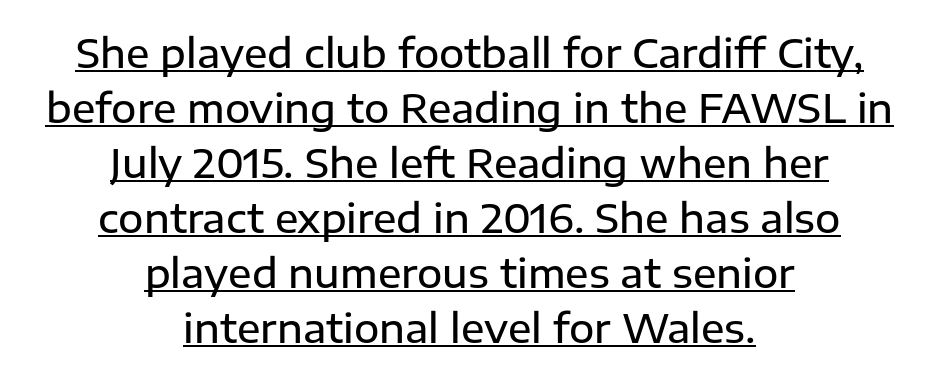
The image shows 39 px semibold sans-serif type, upright; set centered, normal line spacing (1.41x), normal letter spacing, underlined; low stroke contrast and a medium x-height.
